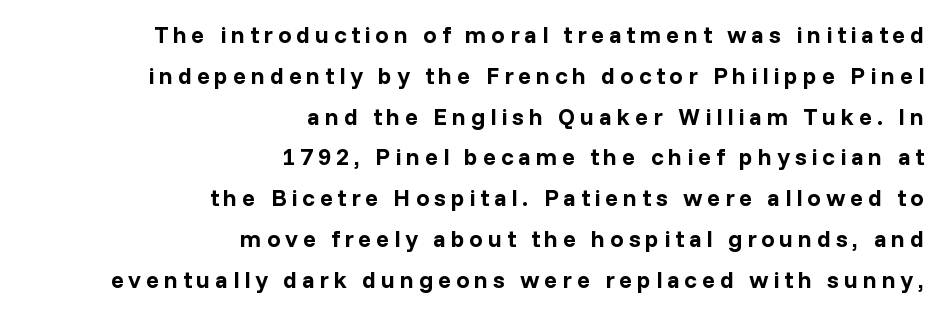
Unlike italic type, these characters show no tilt at all. Compared with typical body copy, the letter spacing here is much looser. Quick note: interline space is typical. Chunky letters — that's bold for sure.
